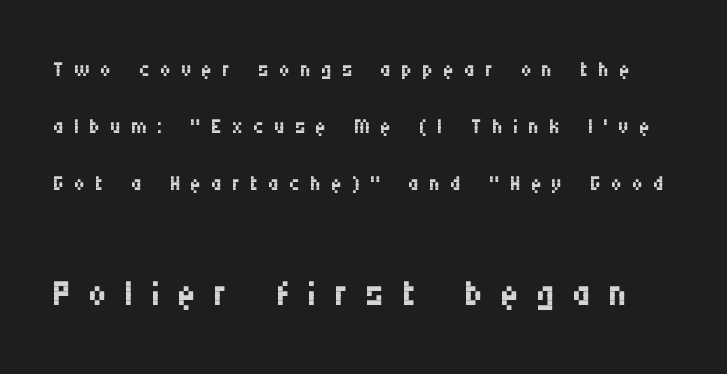
Loose tracking; the words dissolve into strings of separated letters. The passage shown is typeset with a sans-serif family. A quiet, ordinary-to-light weight characterises the typeface. The type sits square on the baseline with zero lean. Underline: absent.
